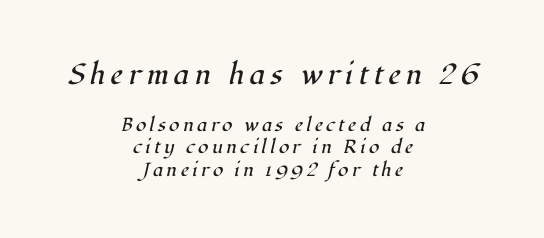
Character size in the leading block exceeds that of the trailing block. The rag falls on both sides of this text block equally. There's an unmistakable incline to the writing here. Think of a printed novel: that variable character pitch is what you see here. Any mark beneath the type? The region is blank.
